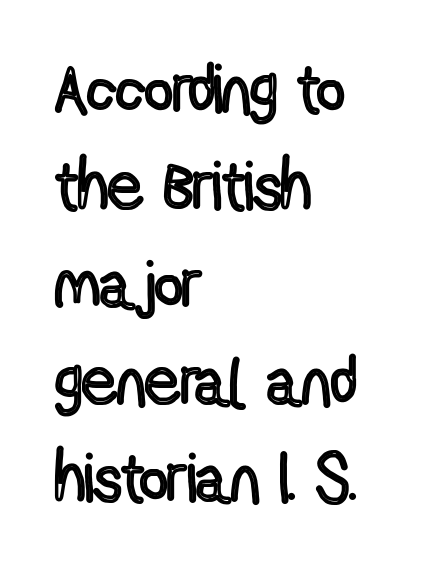
{"italic": "no", "width": "condensed", "x_height": "medium", "monospaced": "no", "underline": "no", "align": "left", "line_spacing": "normal", "line_spacing_ratio": 1.41, "letter_spacing": "normal", "letter_spacing_em": 0.0, "glyph_px": 69}
